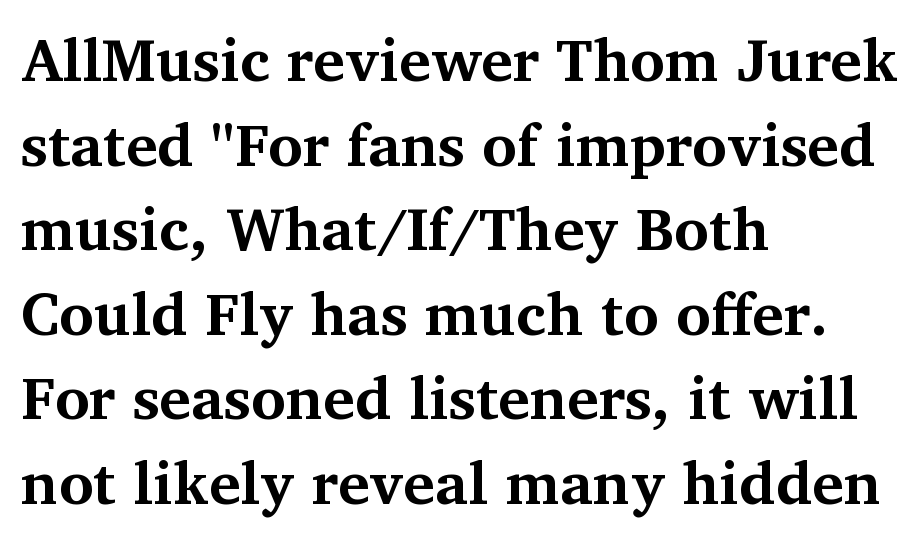
Q: Is the text bold? A: Yes.
Q: Is the text italic (slanted)? A: No, it is upright.
Q: Is the typeface a serif or a sans-serif typeface? A: Serif.
Q: Is the text underlined? A: No.
Q: How is the paragraph aligned? A: Left-aligned.
Q: Is the spacing between letters normal or unusually wide? A: Normal.
Q: Is the spacing between lines tight, normal or loose? A: Normal.
Q: Width (condensed, normal, or wide)? A: Normal.
Q: Stroke contrast? A: Medium.
Q: x-height? A: Medium.
Q: Monospaced? A: No.
